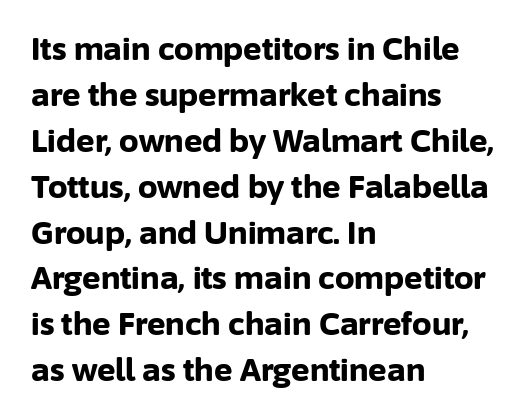
Q: Is the text bold? A: Yes.
Q: Is the text italic (slanted)? A: No, it is upright.
Q: Is the typeface a serif or a sans-serif typeface? A: Sans-serif.
Q: Is the text underlined? A: No.
Q: How is the paragraph aligned? A: Left-aligned.
Q: Is the spacing between letters normal or unusually wide? A: Normal.
Q: Is the spacing between lines tight, normal or loose? A: Normal.
Q: Width (condensed, normal, or wide)? A: Normal.
Q: Stroke contrast? A: Low.
Q: x-height? A: Medium.
Q: Monospaced? A: No.
